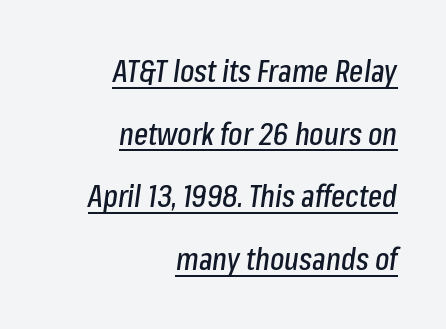
The image shows 30 px condensed type, italic (leaning right); set right-aligned, loose line spacing (2.09x), normal letter spacing, underlined; low stroke contrast and a medium x-height.
